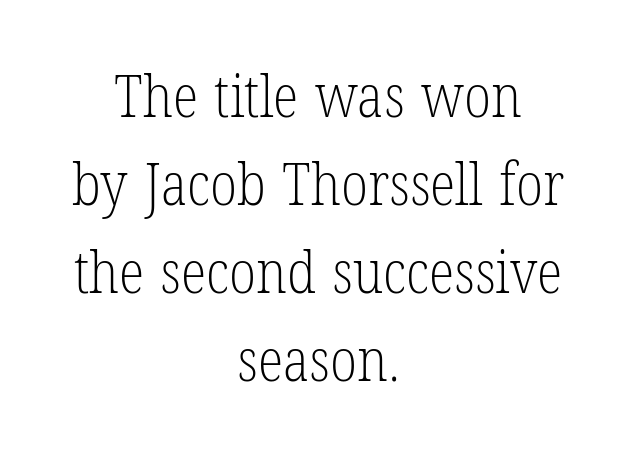
Q: Is the text bold? A: No.
Q: Is the text italic (slanted)? A: No, it is upright.
Q: Is the typeface a serif or a sans-serif typeface? A: Serif.
Q: Is the text underlined? A: No.
Q: How is the paragraph aligned? A: Centered.
Q: Is the spacing between letters normal or unusually wide? A: Normal.
Q: Is the spacing between lines tight, normal or loose? A: Normal.
Q: Width (condensed, normal, or wide)? A: Condensed.
Q: Stroke contrast? A: Low.
Q: x-height? A: Medium.
Q: Monospaced? A: No.
